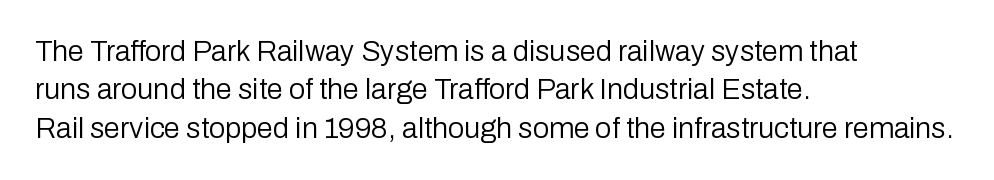
{"serif": "no", "italic": "no", "bold": "no", "weight": "regular", "width": "normal", "stroke_contrast": "low", "x_height": "medium", "monospaced": "no", "underline": "no", "align": "left", "line_spacing": "normal", "line_spacing_ratio": 1.32, "letter_spacing": "normal", "letter_spacing_em": 0.0, "glyph_px": 29}
